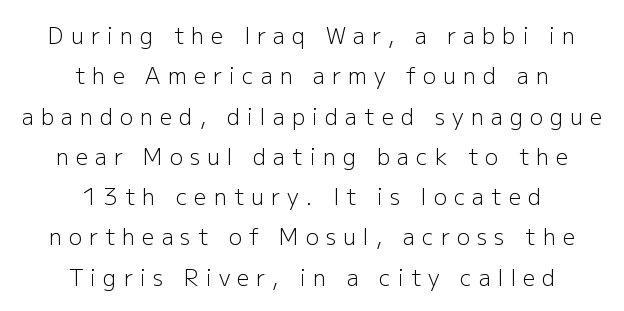
{"italic": "no", "bold": "no", "underline": "no", "align": "center", "line_spacing_ratio": 1.83, "letter_spacing": "wide", "letter_spacing_em": 0.32, "glyph_px": 22}
